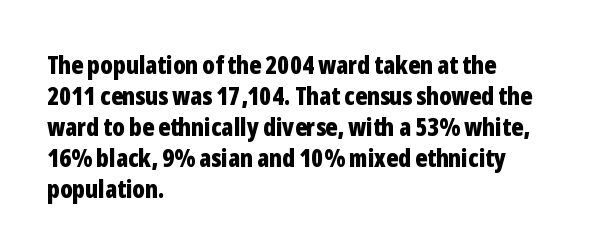
You'd pick this weight for a headline — it's a proper bold. Upright lettering throughout. Nothing unusual about the tracking: characters are spaced as the font intends. Check the space under the baseline: it is left empty.
